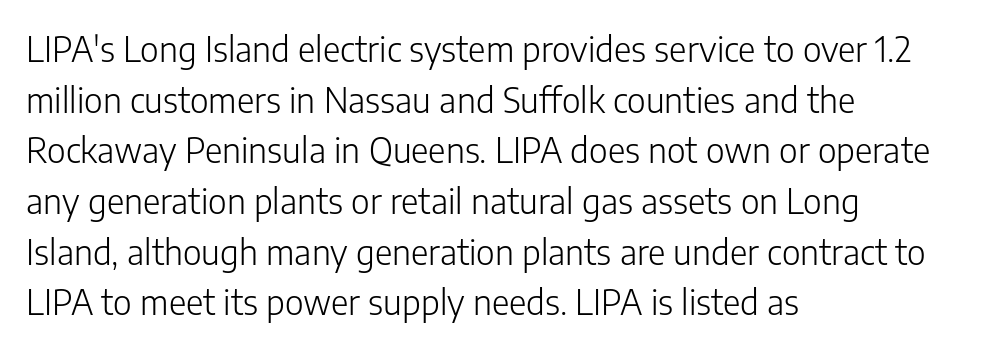
{"serif": "no", "italic": "no", "bold": "no", "weight": "light", "width": "normal", "stroke_contrast": "low", "x_height": "medium", "monospaced": "no", "underline": "no", "align": "left", "line_spacing": "normal", "line_spacing_ratio": 1.49, "letter_spacing": "normal", "letter_spacing_em": 0.0, "glyph_px": 34}
